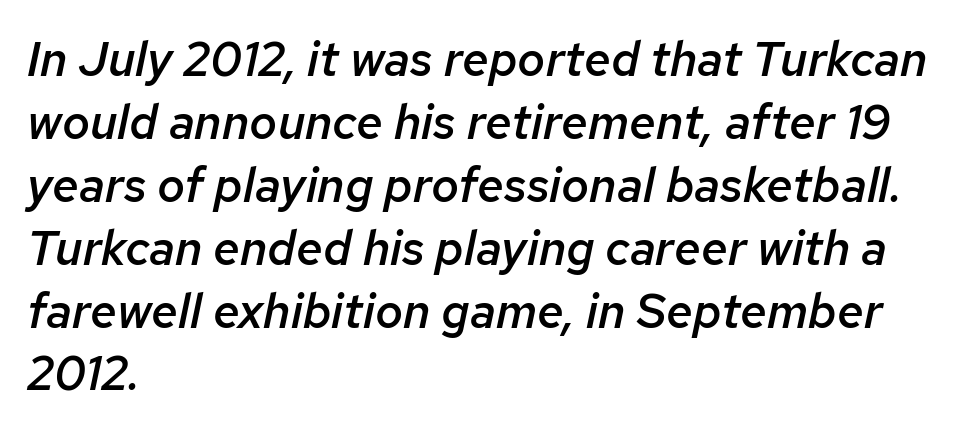
{"italic": "yes", "lean": "right", "slant_degrees": 12, "bold": "semi", "weight": "semibold", "width": "normal", "stroke_contrast": "low", "x_height": "medium", "monospaced": "no", "underline": "no", "align": "left", "line_spacing": "normal", "line_spacing_ratio": 1.31, "letter_spacing": "normal", "letter_spacing_em": 0.0, "glyph_px": 48}
